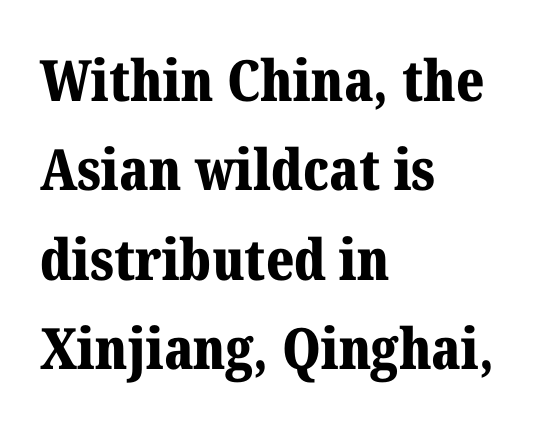
Proportional: the letters do not fall into vertical columns. A student would call this left alignment; a typographer would say flush left, rag right. When letters stand straight like this, we call the style roman or upright. Emphasis by weight is at full strength: bold. Successive baselines arrive at the customary interval.
